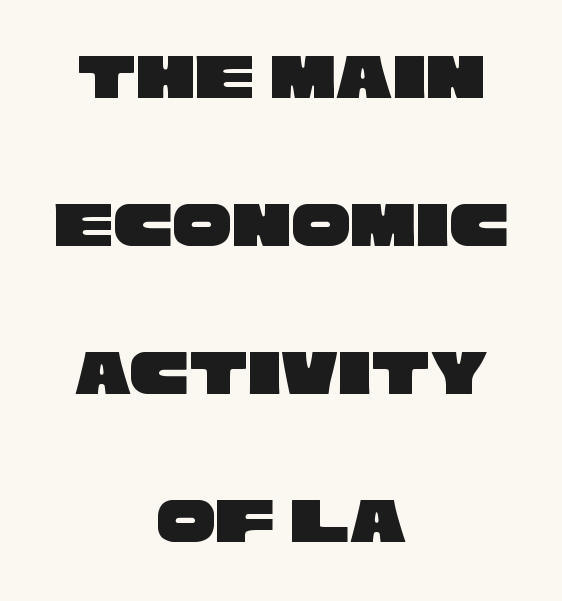
The image shows 66 px wide sans-serif type; set centered, loose line spacing (2.24x), normal letter spacing, not underlined; low stroke contrast and a large x-height.
